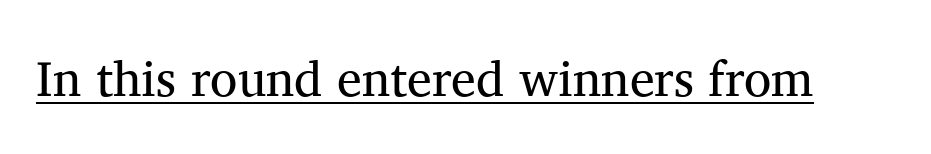
Looks like regular typesetting: each glyph gets only the width it needs. The specimen includes a rule beneath the text block's lines. Is the letter spacing exaggerated? No — it looks like the ordinary default. The letters stand straight up with perfectly vertical stems. Classification — serif. Weight: in the light-to-regular range.
